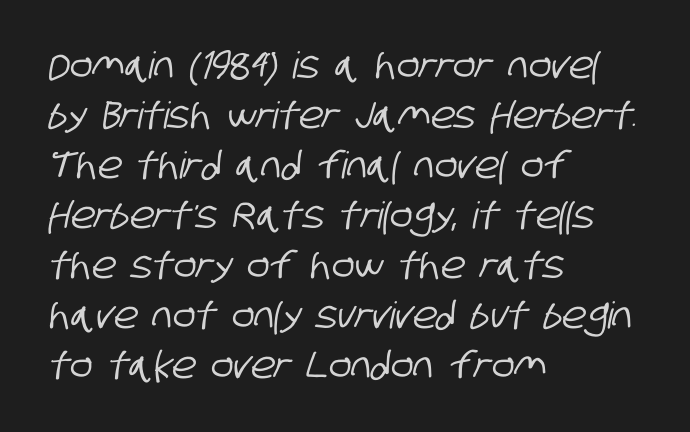
Q: Is the typeface a serif or a sans-serif typeface? A: Sans-serif.
Q: Is the text underlined? A: No.
Q: How is the paragraph aligned? A: Left-aligned.
Q: Is the spacing between letters normal or unusually wide? A: Normal.
Q: Is the spacing between lines tight, normal or loose? A: Normal.
Q: Width (condensed, normal, or wide)? A: Condensed.
Q: Stroke contrast? A: Low.
Q: x-height? A: Large.
Q: Monospaced? A: No.
